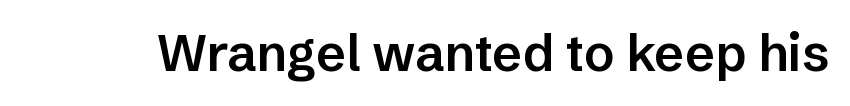
The letterforms sit shoulder to shoulder at normal distance. Note the varied advance widths — an 'i' is clearly narrower than an 'm'. Observe the absence of serifs on each vertical stroke in this sample. A semibold gives these letters moderate extra thickness, short of bold.
